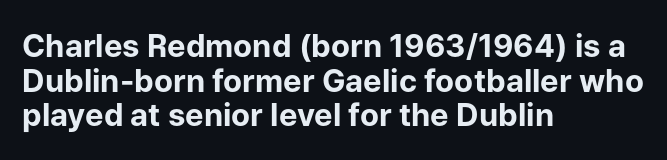
{"serif": "no", "italic": "no", "bold": "yes", "weight": "bold", "width": "normal", "stroke_contrast": "low", "x_height": "medium", "monospaced": "no", "underline": "no", "align": "left", "line_spacing": "tight", "line_spacing_ratio": 1.12, "letter_spacing": "normal", "letter_spacing_em": 0.0, "glyph_px": 31}
